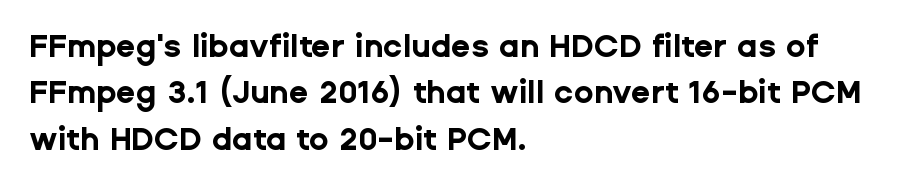
Quick note: not italic, upright. Leftover space on each line is placed entirely after the last word. Proportional: the letters do not fall into vertical columns. Unlike a traditional serif, this face leaves its strokes unadorned.
